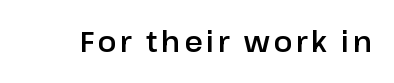
The image shows 28 px sans-serif type, upright; set not underlined; low stroke contrast and a medium x-height.
